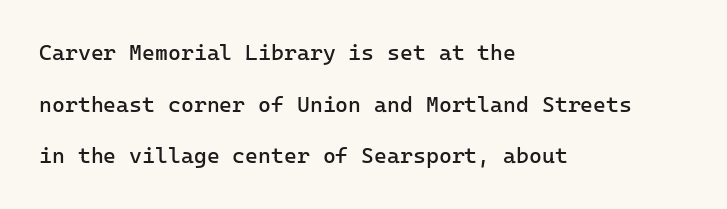
The image shows 22 px text type, upright; set left-aligned, loose line spacing (2.35x), normal letter spacing, not underlined.
